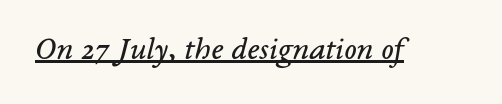
Q: Is the text bold? A: No.
Q: Is the text italic (slanted)? A: Yes, it leans right by about 14 degrees.
Q: Is the typeface a serif or a sans-serif typeface? A: Serif.
Q: Is the text underlined? A: Yes.
Q: Is the spacing between letters normal or unusually wide? A: Normal.
Q: Width (condensed, normal, or wide)? A: Normal.
Q: Stroke contrast? A: Low.
Q: x-height? A: Medium.
Q: Monospaced? A: No.
